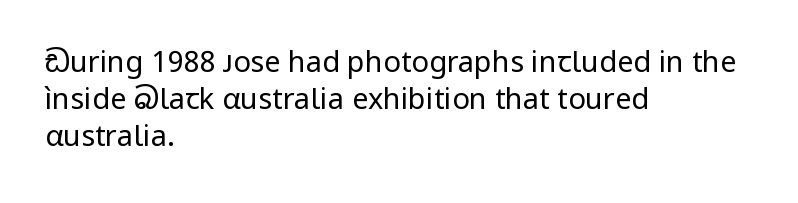
Q: Is the text bold? A: No.
Q: Is the text italic (slanted)? A: No, it is upright.
Q: Is the typeface a serif or a sans-serif typeface? A: Sans-serif.
Q: Is the text underlined? A: No.
Q: How is the paragraph aligned? A: Left-aligned.
Q: Is the spacing between letters normal or unusually wide? A: Normal.
Q: Is the spacing between lines tight, normal or loose? A: Normal.
Q: Width (condensed, normal, or wide)? A: Normal.
Q: Stroke contrast? A: Low.
Q: x-height? A: Medium.
Q: Monospaced? A: No.
